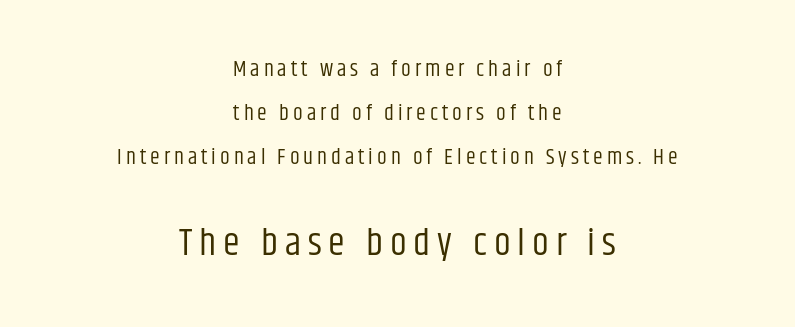
Q: Is the text bold? A: No.
Q: Is the text italic (slanted)? A: No, it is upright.
Q: Is the typeface a serif or a sans-serif typeface? A: Sans-serif.
Q: Is the text underlined? A: No.
Q: How is the paragraph aligned? A: Centered.
Q: Is the spacing between lines tight, normal or loose? A: Loose.
Q: Which block of text is set in a larger size, the first (top) or the second (bottom)? A: The second (bottom) one.
Q: Width (condensed, normal, or wide)? A: Condensed.
Q: Stroke contrast? A: Low.
Q: x-height? A: Large.
Q: Monospaced? A: No.
